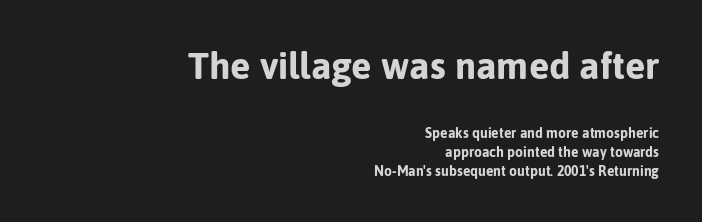
{"serif": "no", "italic": "no", "bold": "yes", "weight": "bold", "width": "normal", "stroke_contrast": "low", "x_height": "medium", "monospaced": "no", "underline": "no", "align": "right", "line_spacing": "normal", "line_spacing_ratio": 1.34, "letter_spacing": "normal", "letter_spacing_em": 0.0, "larger_block": "first", "size_ratio": 2.71, "glyph_px": 38}
